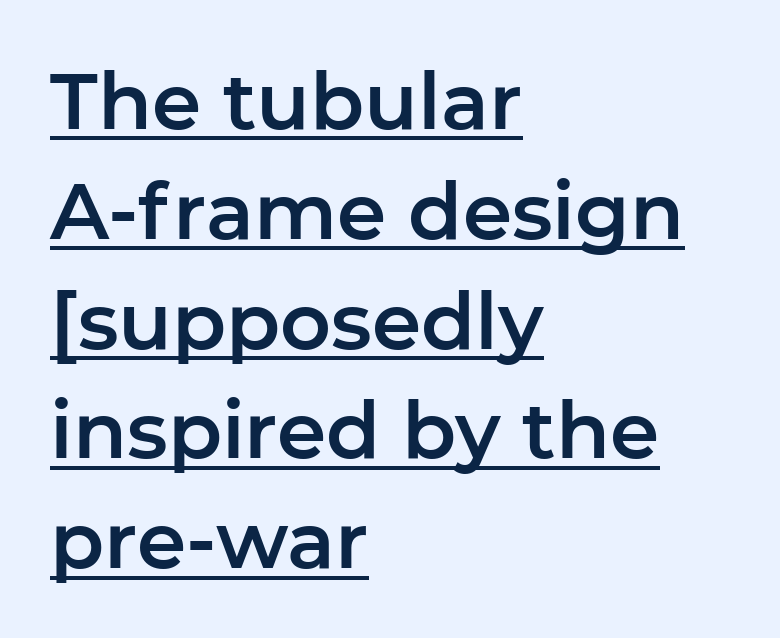
Interline gaps are of average width in this sample. Nope, no serifs anywhere on these letters. No extra tracking has been applied to these lines. Is this a fixed-width face? No — the glyphs have proportional, varying widths. The sample's only ornament is a line tracing under the words.
